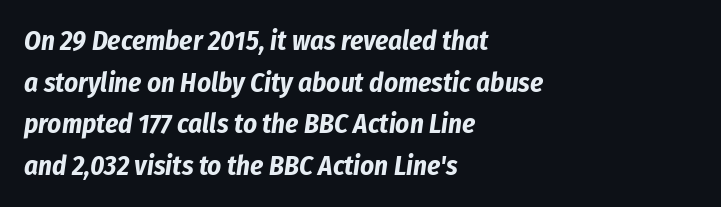
The image shows 27 px bold type, italic (leaning right); set left-aligned, normal line spacing (1.54x), normal letter spacing, not underlined.
